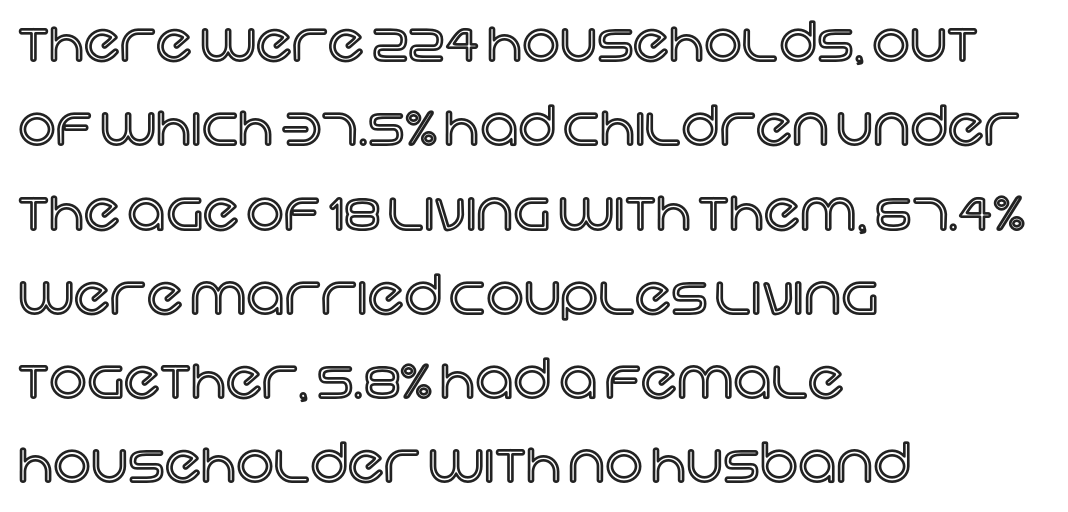
The letters advance in unequal steps, a hallmark of proportional type. Quick note: interline space is typical. Tracking value appears to be zero — textbook default spacing. Only glyphs here, with clear space below each row. These lines are set flush left with a ragged right edge.
